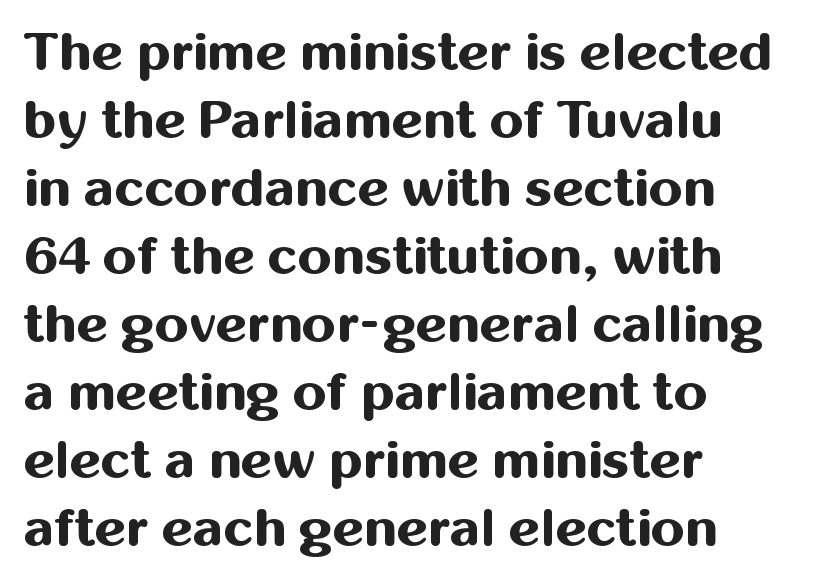
The image shows 54 px bold sans-serif type, upright; set left-aligned, normal line spacing (1.26x), normal letter spacing, not underlined; medium stroke contrast and a medium x-height.
